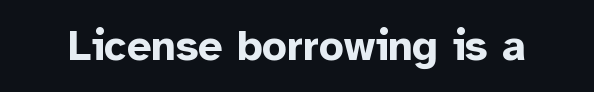
The image shows 43 px bold sans-serif type, upright; set normal letter spacing, not underlined; low stroke contrast and a medium x-height.
